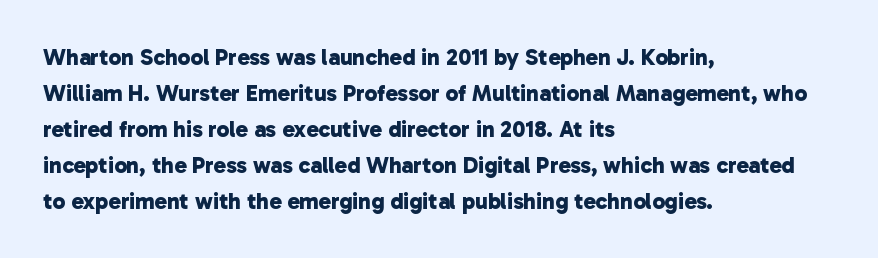
Observe the ordinary spacing: letters are neighbours, not strangers. You'd pick this weight for a headline — it's a proper bold. The rag falls on the right side of this text block. Quick note: underline off.
